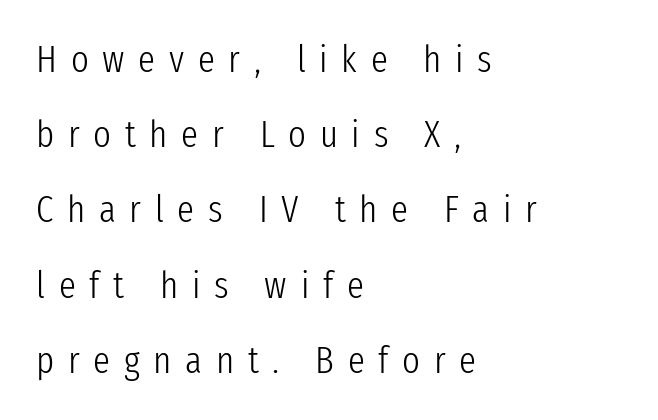
The image shows 38 px light, condensed sans-serif type, upright; set left-aligned, loose line spacing (1.98x), unusually wide letter spacing (+0.36 em), not underlined; low stroke contrast and a medium x-height.
